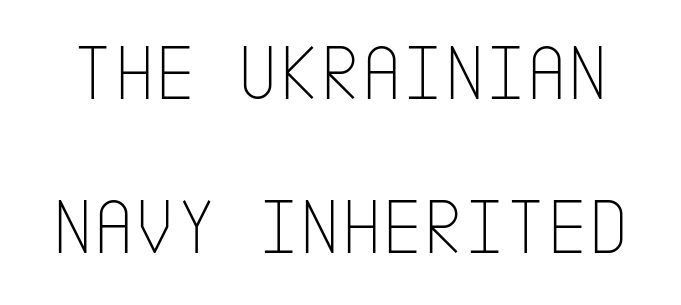
Q: Is the text bold? A: No.
Q: Is the text italic (slanted)? A: No, it is upright.
Q: Is the typeface a serif or a sans-serif typeface? A: Sans-serif.
Q: Is the text underlined? A: No.
Q: Is the spacing between letters normal or unusually wide? A: Normal.
Q: Is the spacing between lines tight, normal or loose? A: Loose.
Q: Width (condensed, normal, or wide)? A: Condensed.
Q: Stroke contrast? A: Low.
Q: x-height? A: Large.
